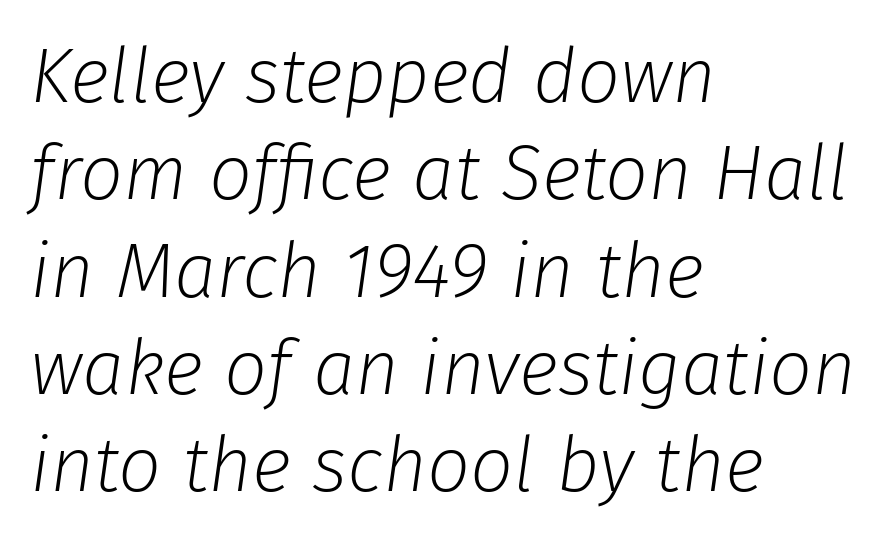
The image shows 76 px light type, italic (leaning right); set left-aligned, normal line spacing (1.28x), normal letter spacing, not underlined; low stroke contrast and a medium x-height.
